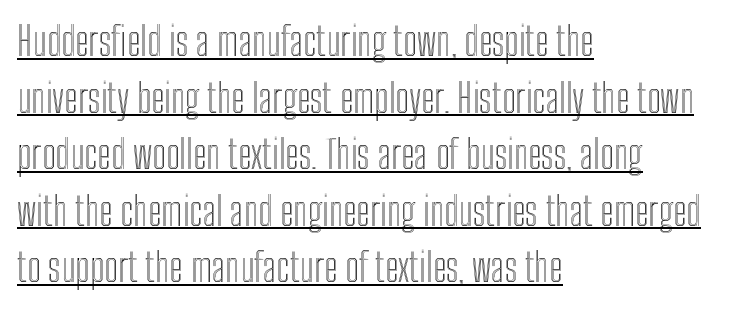
The image shows 39 px condensed type, upright; set left-aligned, normal line spacing (1.45x), normal letter spacing, underlined; a medium x-height.
